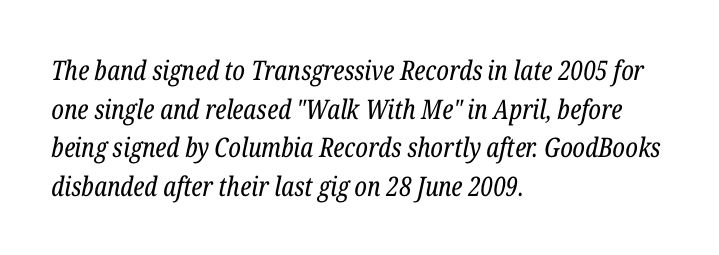
The image shows 27 px text type, italic (leaning right); set left-aligned, normal line spacing (1.43x), normal letter spacing, not underlined.
